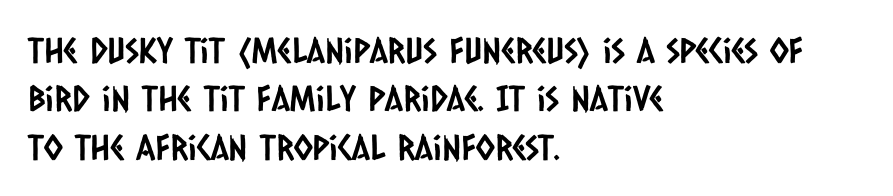
Think of a printed novel: that variable character pitch is what you see here. The passage shown is not underscored anywhere. Evenly set lines give the paragraph a standard silhouette. Look at the tracking — it's just the regular setting, nothing added. The typeface chosen for these lines omits serifs.
